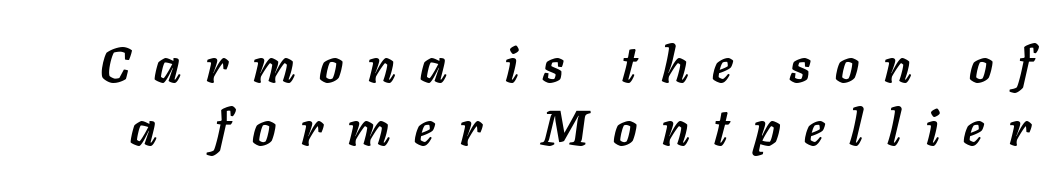
Q: Is the text bold? A: Yes.
Q: Is the text italic (slanted)? A: Yes, it leans right by about 11 degrees.
Q: Is the text underlined? A: No.
Q: Is the spacing between letters normal or unusually wide? A: Unusually wide.
Q: Is the spacing between lines tight, normal or loose? A: Normal.
Q: Width (condensed, normal, or wide)? A: Normal.
Q: Stroke contrast? A: Low.
Q: x-height? A: Medium.
Q: Monospaced? A: No.
